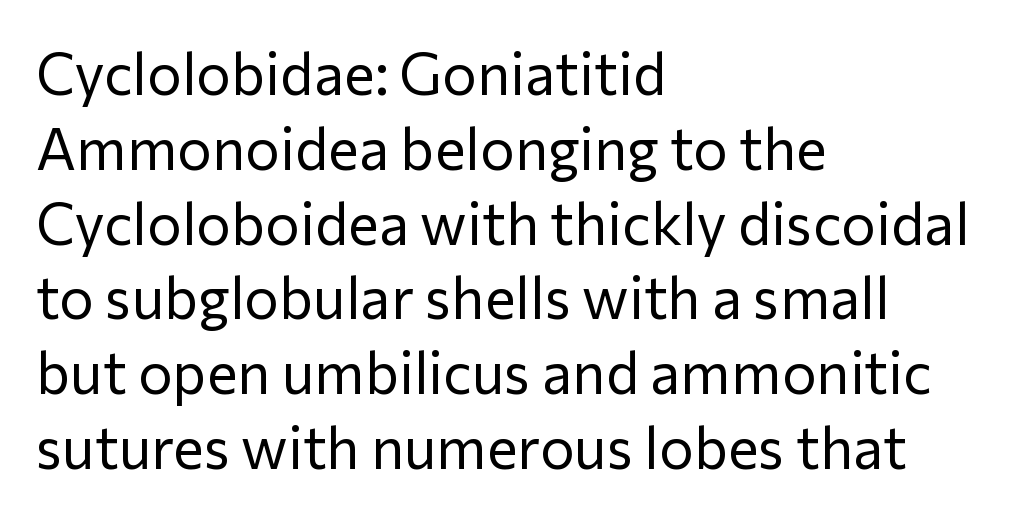
{"serif": "no", "italic": "no", "bold": "no", "weight": "regular", "width": "normal", "stroke_contrast": "low", "x_height": "medium", "monospaced": "no", "underline": "no", "align": "left", "line_spacing": "normal", "line_spacing_ratio": 1.29, "letter_spacing": "normal", "letter_spacing_em": 0.0, "glyph_px": 58}
